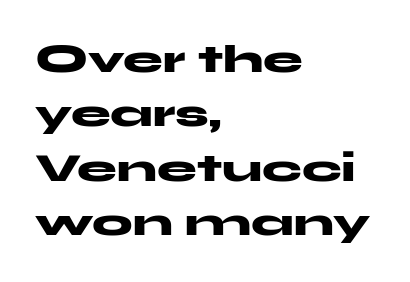
{"serif": "no", "italic": "no", "bold": "yes", "weight": "heavy", "width": "wide", "stroke_contrast": "medium", "x_height": "medium", "monospaced": "no", "underline": "no", "align": "left", "line_spacing": "normal", "line_spacing_ratio": 1.36, "letter_spacing": "normal", "letter_spacing_em": 0.0, "glyph_px": 40}
